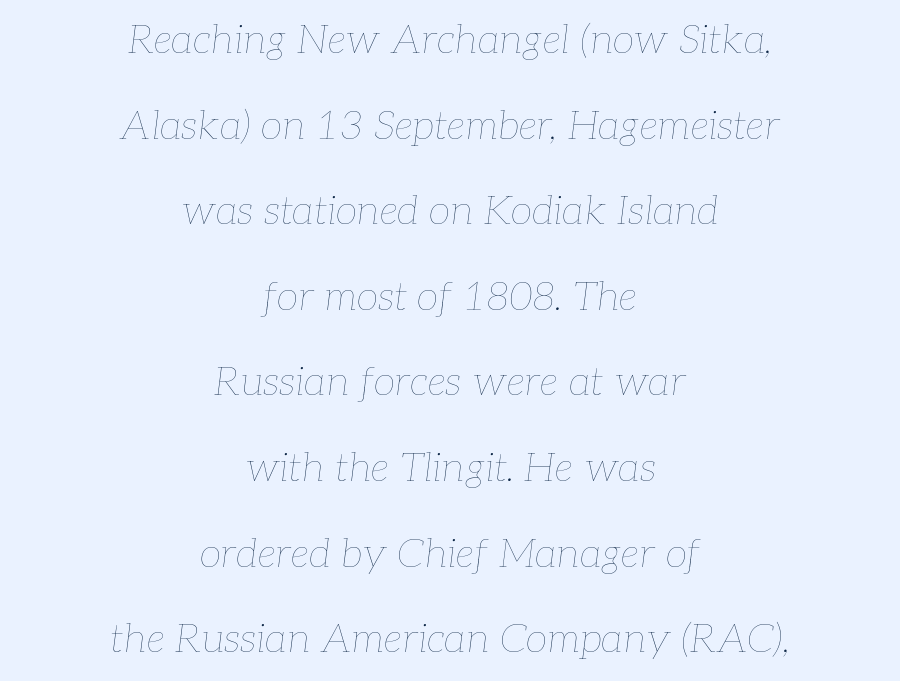
The image shows 40 px thin type, italic (leaning right); set centered, loose line spacing (2.14x), normal letter spacing, not underlined; low stroke contrast and a medium x-height.
